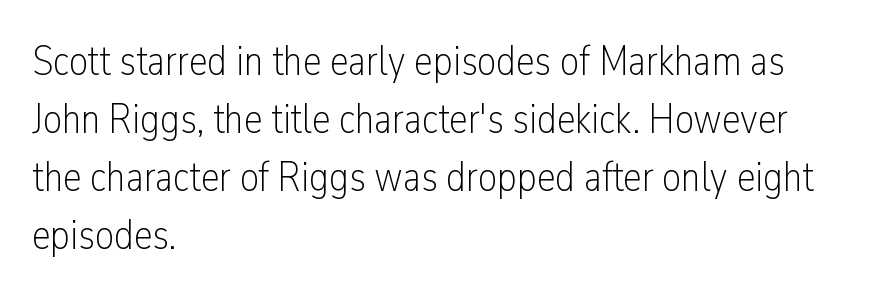
{"serif": "no", "italic": "no", "bold": "no", "weight": "light", "width": "condensed", "stroke_contrast": "low", "x_height": "medium", "monospaced": "no", "underline": "no", "align": "left", "line_spacing": "normal", "line_spacing_ratio": 1.38, "letter_spacing": "normal", "letter_spacing_em": 0.0, "glyph_px": 42}
